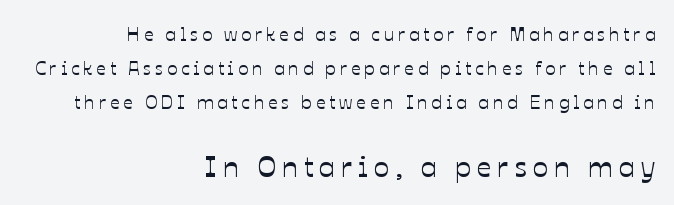
Q: Is the text italic (slanted)? A: No, it is upright.
Q: Is the text underlined? A: No.
Q: How is the paragraph aligned? A: Right-aligned.
Q: Is the spacing between letters normal or unusually wide? A: Unusually wide.
Q: Which block of text is set in a larger size, the first (top) or the second (bottom)? A: The second (bottom) one.
Q: Width (condensed, normal, or wide)? A: Normal.
Q: Stroke contrast? A: Low.
Q: x-height? A: Medium.
Q: Monospaced? A: No.
